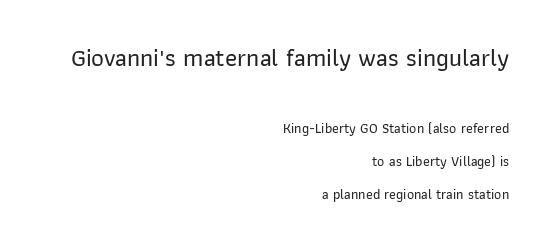
The image shows 25 px text type, upright; set right-aligned, loose line spacing (2.36x), normal letter spacing, not underlined; the first (top) block is 1.79x larger.
